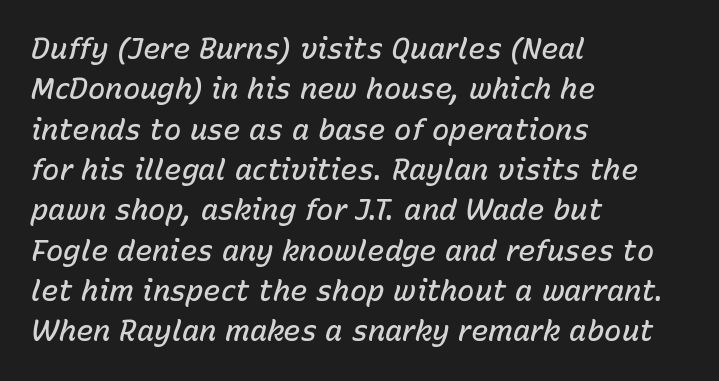
Q: Is the text bold? A: Semi-bold.
Q: Is the text italic (slanted)? A: Yes, it leans right by about 15 degrees.
Q: Is the text underlined? A: No.
Q: How is the paragraph aligned? A: Left-aligned.
Q: Is the spacing between letters normal or unusually wide? A: Normal.
Q: Is the spacing between lines tight, normal or loose? A: Normal.
Q: Width (condensed, normal, or wide)? A: Normal.
Q: Stroke contrast? A: Low.
Q: x-height? A: Medium.
Q: Monospaced? A: No.
